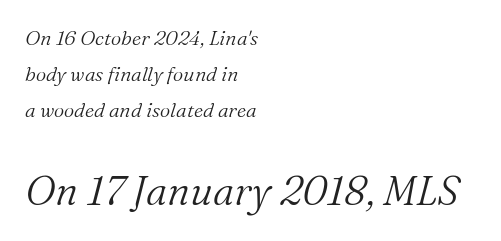
The tracking reads as untouched default to a designer's eye. No word sits above an underline. Characters are canted at an angle relative to the baseline's perpendicular. The typeface chosen for these lines features serifs. You get the small type first, then a jump to larger type. Is this a fixed-width face? No — the glyphs have proportional, varying widths.
